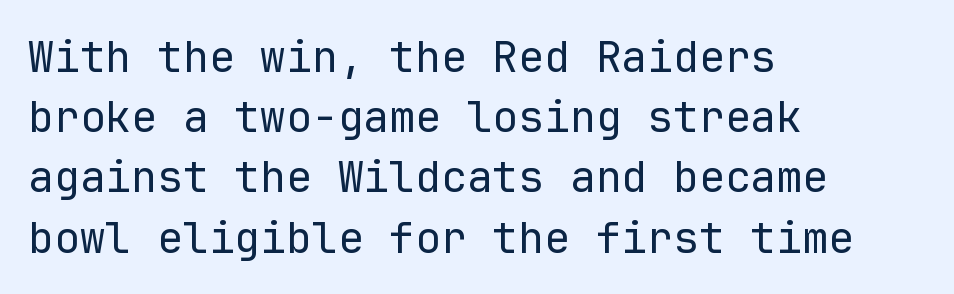
Honestly, the letter spacing is just normal — you wouldn't notice it. Is there much room between lines? A standard amount, neither cramped nor airy. This sample has the even, mechanical cadence of fixed-width lettering. Is the block centered? No — it sits flush against the left margin. The string is rendered with underlining switched off. These glyphs show unthickened strokes, regular width or finer.
